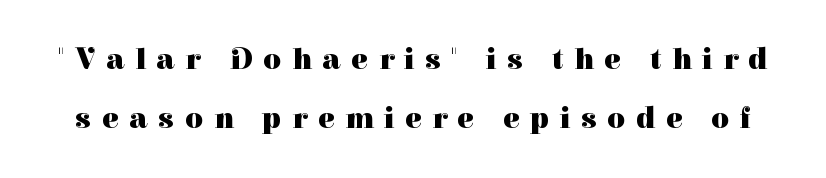
The image shows 31 px heavy serif type, upright; set loose line spacing (1.9x), unusually wide letter spacing (+0.34 em), not underlined; high stroke contrast and a medium x-height.
